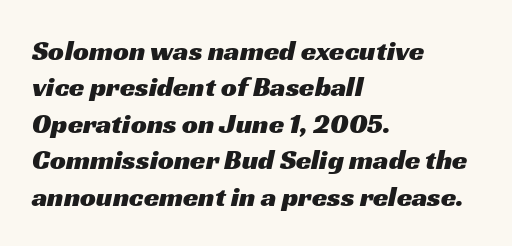
{"serif": "no", "width": "wide", "stroke_contrast": "medium", "x_height": "medium", "monospaced": "no", "underline": "no", "align": "left", "line_spacing": "normal", "line_spacing_ratio": 1.3, "letter_spacing": "normal", "letter_spacing_em": 0.0, "glyph_px": 28}
